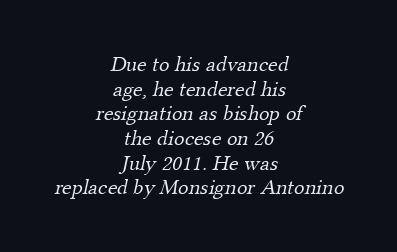
Q: Is the text bold? A: No.
Q: Is the text underlined? A: No.
Q: How is the paragraph aligned? A: Centered.
Q: Is the spacing between letters normal or unusually wide? A: Normal.
Q: Is the spacing between lines tight, normal or loose? A: Tight.
